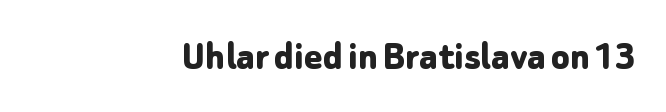
The image shows 43 px bold sans-serif type, upright; set normal letter spacing, not underlined; low stroke contrast and a medium x-height.
